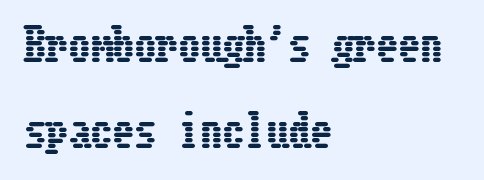
In terms of posture, this sample is upright. This rendering leaves character spacing at its baseline value. Rule under the text: the space is simply empty. In terms of leading, this rendering errs on the spacious side. Short and long lines alike share a common starting point at left.
